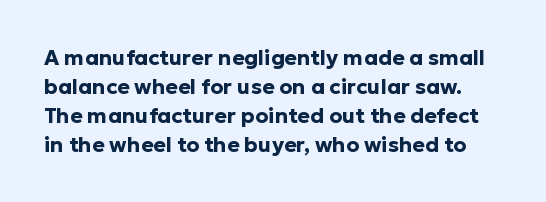
{"italic": "no", "bold": "yes", "underline": "no", "line_spacing": "normal", "line_spacing_ratio": 1.38, "letter_spacing": "normal", "letter_spacing_em": 0.0, "glyph_px": 21}
